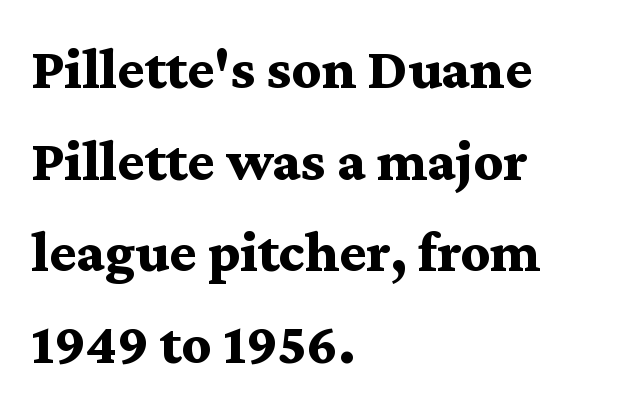
Q: Is the text bold? A: Yes.
Q: Is the text italic (slanted)? A: No, it is upright.
Q: Is the typeface a serif or a sans-serif typeface? A: Serif.
Q: Is the text underlined? A: No.
Q: How is the paragraph aligned? A: Left-aligned.
Q: Is the spacing between letters normal or unusually wide? A: Normal.
Q: Is the spacing between lines tight, normal or loose? A: Normal.
Q: Width (condensed, normal, or wide)? A: Wide.
Q: Stroke contrast? A: Medium.
Q: x-height? A: Medium.
Q: Monospaced? A: No.
